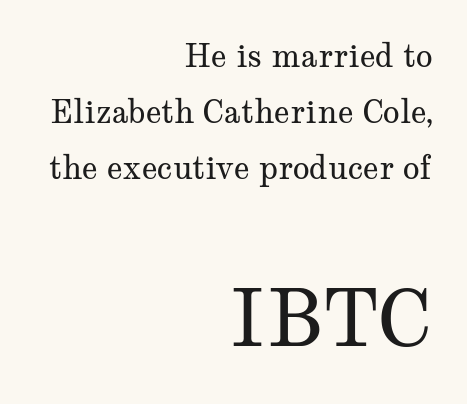
The image shows 78 px regular-weight, wide serif type, upright; set right-aligned, line spacing 1.81x, normal letter spacing, not underlined; the second (bottom) block is 2.52x larger; medium stroke contrast and a medium x-height.
